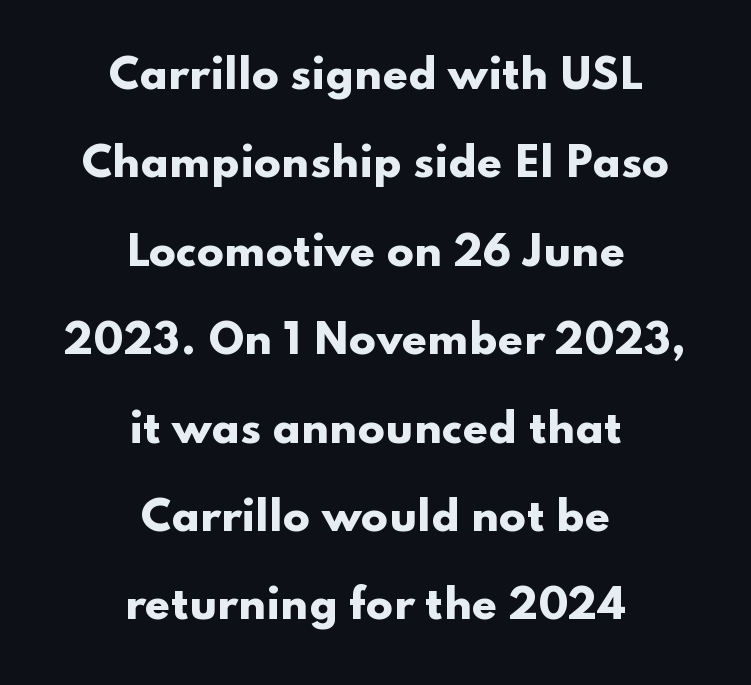
Q: Is the text bold? A: Yes.
Q: Is the text italic (slanted)? A: No, it is upright.
Q: Is the typeface a serif or a sans-serif typeface? A: Sans-serif.
Q: Is the text underlined? A: No.
Q: How is the paragraph aligned? A: Centered.
Q: Is the spacing between letters normal or unusually wide? A: Normal.
Q: Is the spacing between lines tight, normal or loose? A: Loose.
Q: Width (condensed, normal, or wide)? A: Wide.
Q: Stroke contrast? A: Low.
Q: x-height? A: Small.
Q: Monospaced? A: No.
